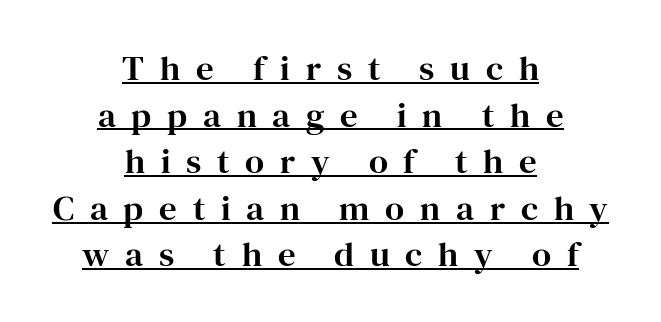
Q: Is the text italic (slanted)? A: No, it is upright.
Q: Is the typeface a serif or a sans-serif typeface? A: Serif.
Q: Is the text underlined? A: Yes.
Q: How is the paragraph aligned? A: Centered.
Q: Is the spacing between letters normal or unusually wide? A: Unusually wide.
Q: Is the spacing between lines tight, normal or loose? A: Normal.
Q: Width (condensed, normal, or wide)? A: Normal.
Q: Stroke contrast? A: High.
Q: x-height? A: Medium.
Q: Monospaced? A: No.
